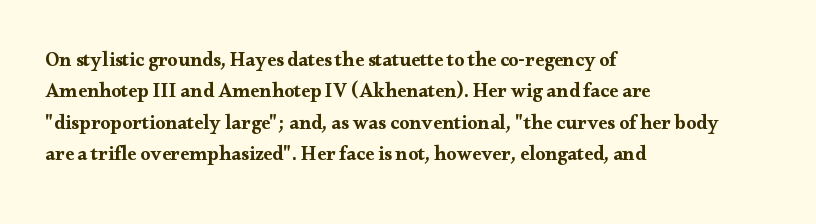
Q: Is the text italic (slanted)? A: No, it is upright.
Q: Is the text underlined? A: No.
Q: How is the paragraph aligned? A: Left-aligned.
Q: Is the spacing between letters normal or unusually wide? A: Normal.
Q: Is the spacing between lines tight, normal or loose? A: Normal.
